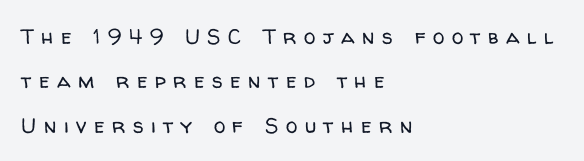
Typeset ragged right — the left edge is the straight one. Notice how the stems are strictly vertical — no italics here. Honestly, the letter spacing is so wide it's the main thing you notice. Stems and bowls with no extra thickness — not bold. A bare baseline throughout the passage. Successive baselines arrive slowly, with a big drop between each.
